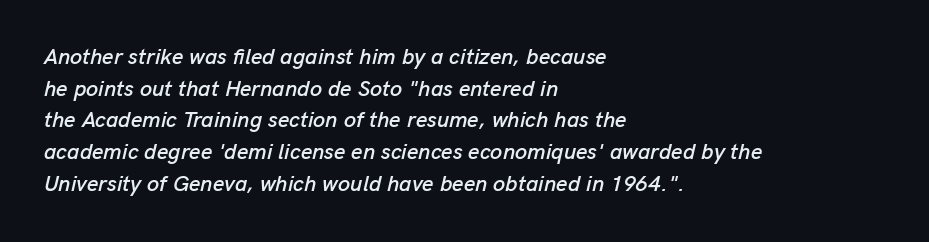
This rendering leaves character spacing at its baseline value. Leading: standard. Each line starts at the same left margin while the right side varies. It's the slanting kind of type.
